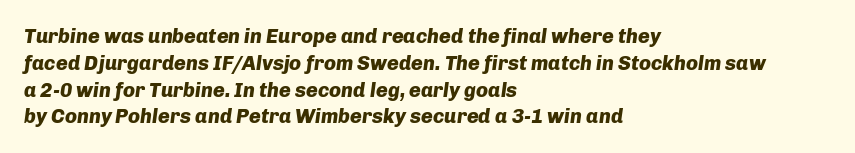
Observe the ordinary spacing: letters are neighbours, not strangers. The rendering uses a bold face; every stroke is thick and dark. Leftover space on each line is placed entirely after the last word. The strip under each line holds only bare page. The designer left line spacing at the default.
